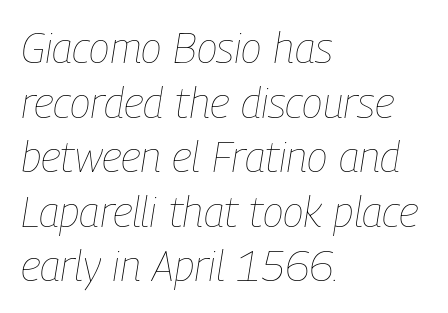
Q: Is the text bold? A: No.
Q: Is the text italic (slanted)? A: Yes, it leans right by about 9 degrees.
Q: Is the text underlined? A: No.
Q: How is the paragraph aligned? A: Left-aligned.
Q: Is the spacing between letters normal or unusually wide? A: Normal.
Q: Is the spacing between lines tight, normal or loose? A: Normal.
Q: Width (condensed, normal, or wide)? A: Condensed.
Q: Stroke contrast? A: Low.
Q: x-height? A: Medium.
Q: Monospaced? A: No.
